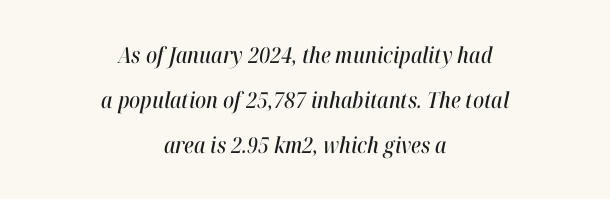
Centered paragraph, ragged on both sides. Each word holds together tightly as a unit, with standard inter-letter gaps. The passage shown is not underscored anywhere. Notice how the stems are inclined rather than vertical — that's the hallmark of italics.
